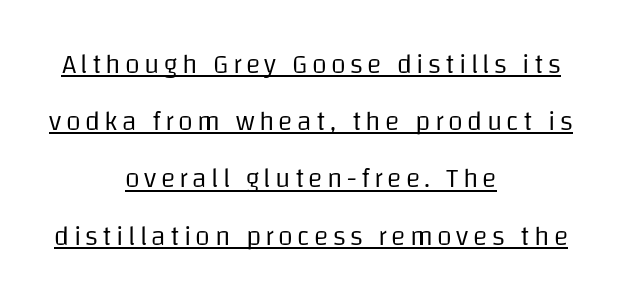
{"italic": "no", "bold": "no", "underline": "yes", "align": "center", "line_spacing": "loose", "line_spacing_ratio": 2.12, "glyph_px": 27}
